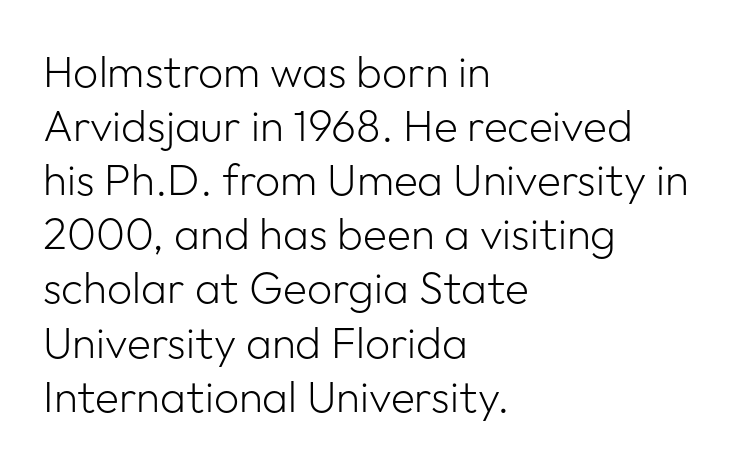
The image shows 44 px light sans-serif type, upright; set left-aligned, line spacing 1.23x, normal letter spacing, not underlined; low stroke contrast and a medium x-height.
